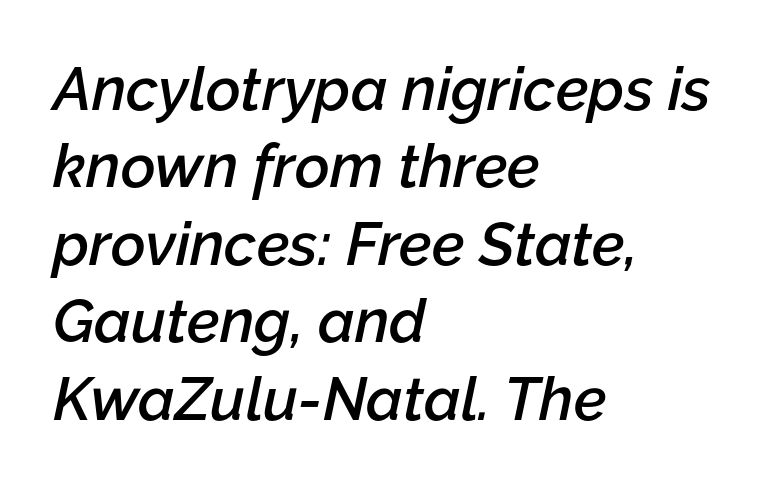
Look at the stroke-to-counter ratio: somewhat heavy, a semibold. The rendering uses natural spacing where letterforms have individual widths. In terms of posture, this sample is oblique. Is the letter spacing exaggerated? No — it looks like the ordinary default.
